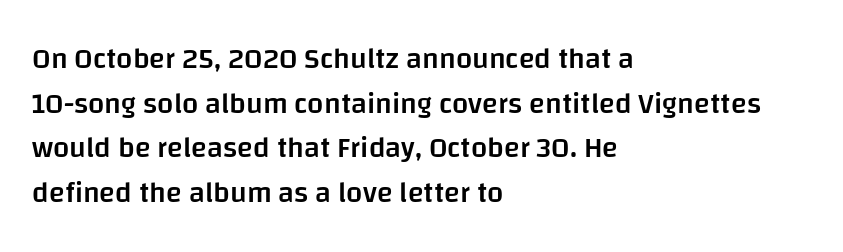
{"serif": "no", "italic": "no", "bold": "semi", "weight": "semibold", "width": "normal", "stroke_contrast": "low", "x_height": "large", "monospaced": "no", "underline": "no", "align": "left", "line_spacing": "normal", "line_spacing_ratio": 1.54, "letter_spacing": "normal", "letter_spacing_em": 0.0, "glyph_px": 29}
